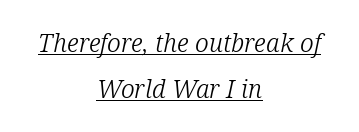
The image shows 25 px text type, italic (leaning right); set centered, line spacing 1.85x, normal letter spacing, underlined.
